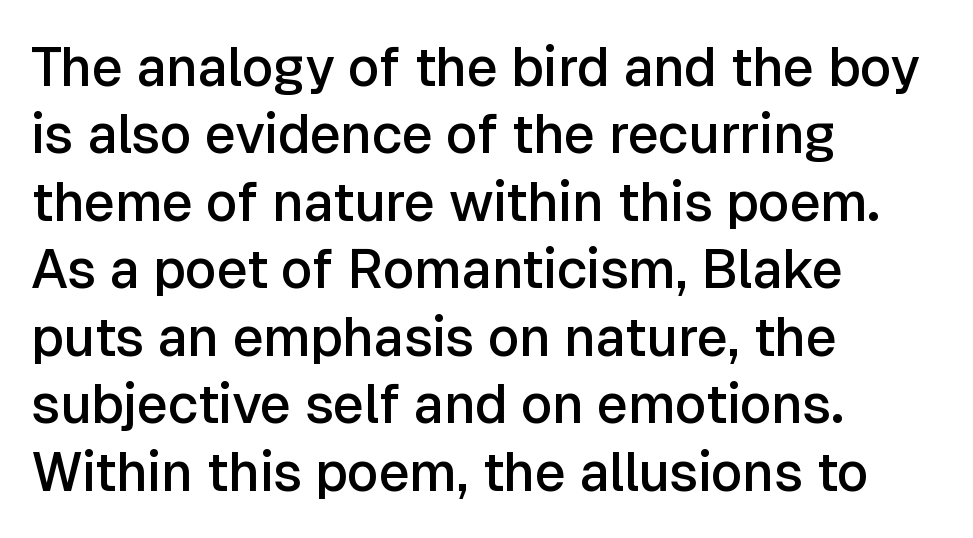
The image shows 54 px semibold sans-serif type, upright; set left-aligned, normal line spacing (1.25x), normal letter spacing, not underlined; low stroke contrast and a medium x-height.
